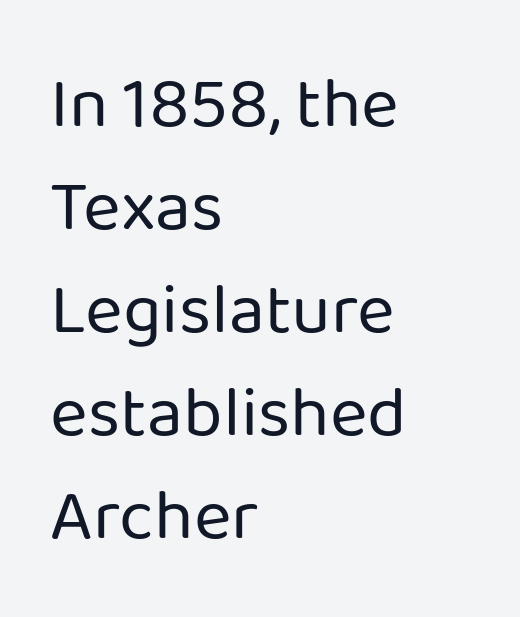
Q: Is the text bold? A: No.
Q: Is the text italic (slanted)? A: No, it is upright.
Q: Is the typeface a serif or a sans-serif typeface? A: Sans-serif.
Q: Is the text underlined? A: No.
Q: How is the paragraph aligned? A: Left-aligned.
Q: Is the spacing between letters normal or unusually wide? A: Normal.
Q: Is the spacing between lines tight, normal or loose? A: Normal.
Q: Width (condensed, normal, or wide)? A: Normal.
Q: Stroke contrast? A: Low.
Q: x-height? A: Medium.
Q: Monospaced? A: No.
